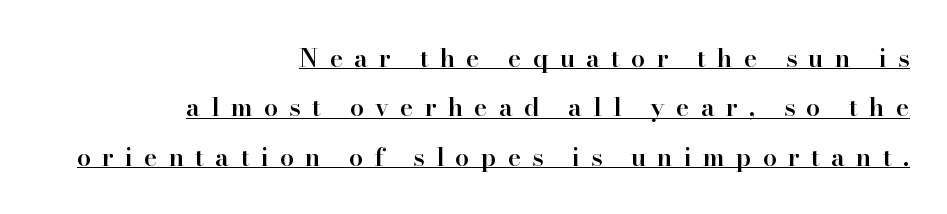
The image shows 25 px text type, upright; set right-aligned, loose line spacing (1.98x), unusually wide letter spacing (+0.45 em), underlined.
